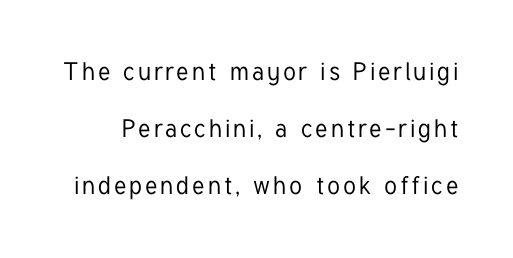
Q: Is the text italic (slanted)? A: No, it is upright.
Q: Is the text underlined? A: No.
Q: Is the spacing between lines tight, normal or loose? A: Loose.
